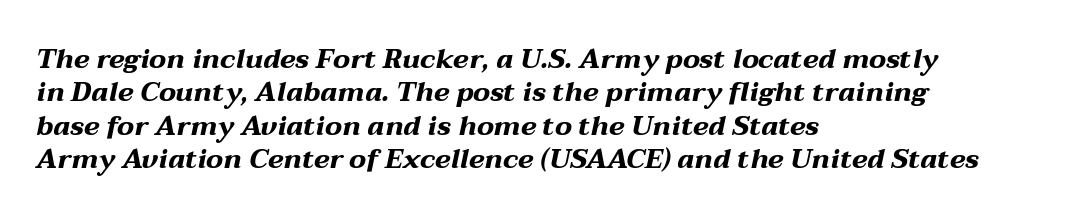
Between one letter and the next there's only the usual sliver of space. When letters slant like this, we call the style italic. The specimen omits any rule beneath the text block's lines. In terms of weight, the rendering is a true, heavy bold. A student would call this left alignment; a typographer would say flush left, rag right.
